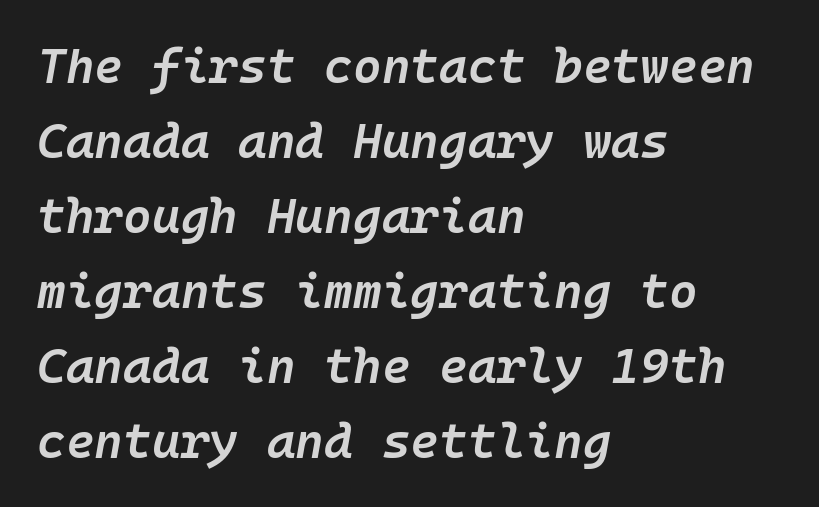
The image shows 49 px semibold type, italic (leaning right), monospaced; set left-aligned, normal line spacing (1.53x), normal letter spacing, not underlined; low stroke contrast and a medium x-height.
